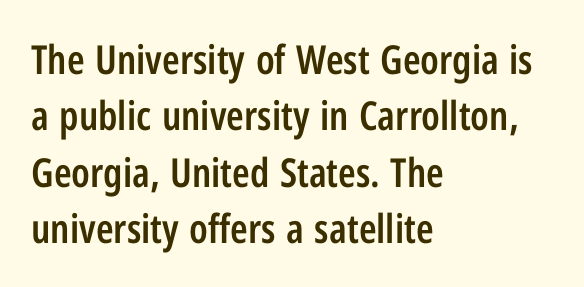
{"serif": "no", "italic": "no", "bold": "semi", "weight": "semibold", "width": "condensed", "stroke_contrast": "low", "x_height": "medium", "monospaced": "no", "underline": "no", "align": "left", "line_spacing": "normal", "line_spacing_ratio": 1.41, "letter_spacing": "normal", "letter_spacing_em": 0.0, "glyph_px": 40}
